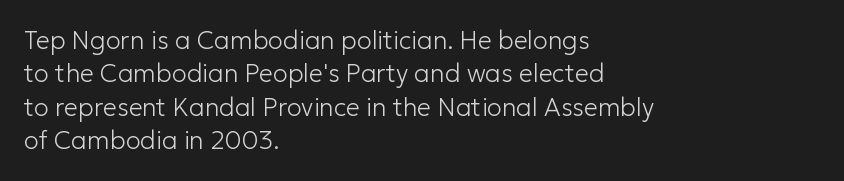
Notice how the stems are strictly vertical — no italics here. Clear beneath every line of the passage. Compared with typical paragraphs, the rows here are spaced about the same. The letters look calm and open, with moderate or lighter stems. Spacing between characters is what you'd get straight out of the box.
